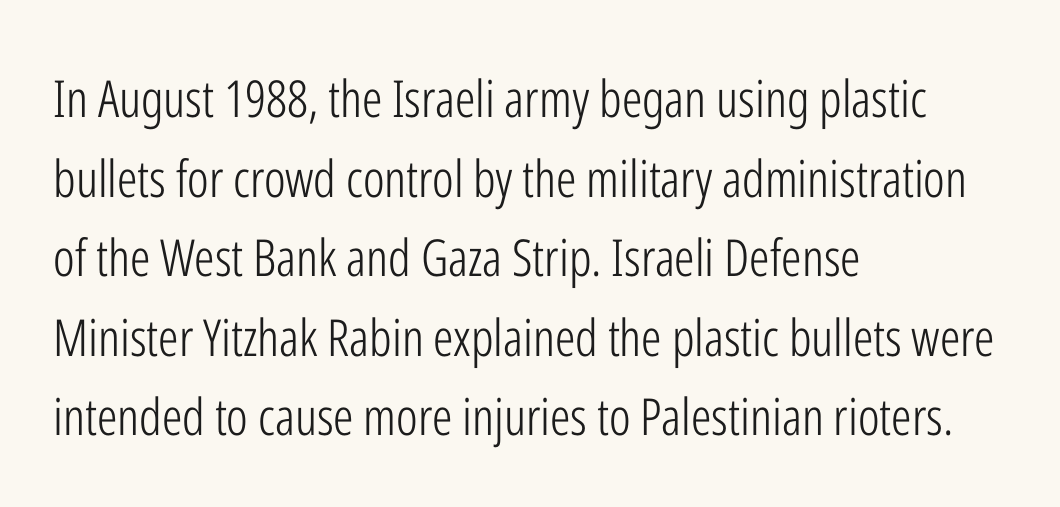
Do the characters align in a grid? No, the font is proportional. The type family on display is of the sans-serif kind. Posture: upright roman. Plain, unruled lines of type. Layout note: lines flush left.
